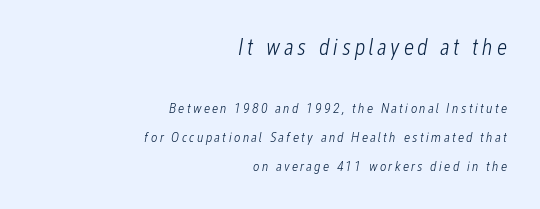
Q: Is the text bold? A: No.
Q: Is the text italic (slanted)? A: Yes, it leans right by about 12 degrees.
Q: Is the text underlined? A: No.
Q: How is the paragraph aligned? A: Right-aligned.
Q: Is the spacing between lines tight, normal or loose? A: Loose.
Q: Which block of text is set in a larger size, the first (top) or the second (bottom)? A: The first (top) one.
